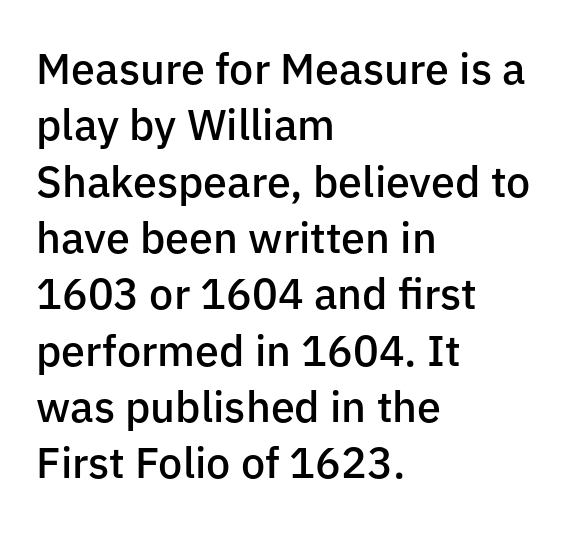
{"serif": "no", "italic": "no", "bold": "semi", "weight": "semibold", "width": "normal", "stroke_contrast": "low", "x_height": "medium", "monospaced": "no", "underline": "no", "align": "left", "line_spacing": "normal", "line_spacing_ratio": 1.31, "letter_spacing": "normal", "letter_spacing_em": 0.0, "glyph_px": 43}
